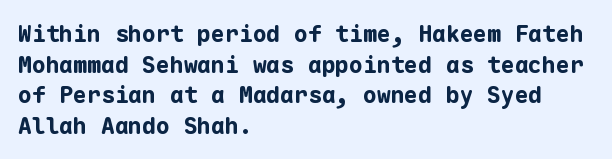
Q: Is the text bold? A: Yes.
Q: Is the text italic (slanted)? A: No, it is upright.
Q: Is the text underlined? A: No.
Q: How is the paragraph aligned? A: Left-aligned.
Q: Is the spacing between letters normal or unusually wide? A: Normal.
Q: Is the spacing between lines tight, normal or loose? A: Normal.
